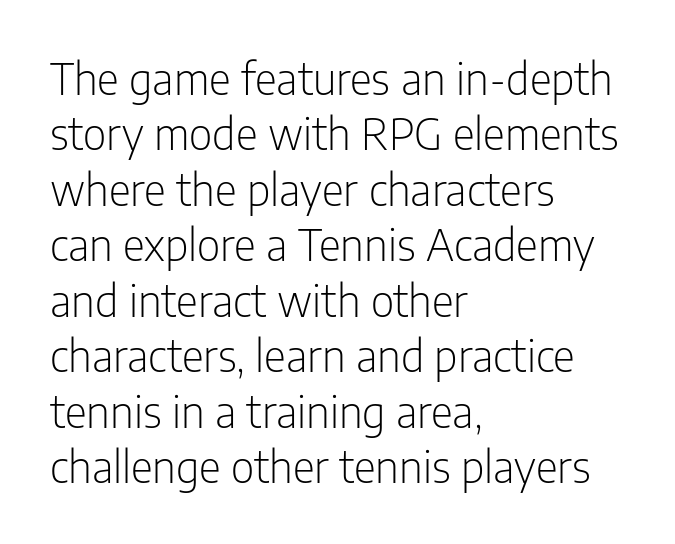
The image shows 43 px light, condensed sans-serif type, upright; set left-aligned, normal line spacing (1.29x), normal letter spacing, not underlined; low stroke contrast and a medium x-height.
